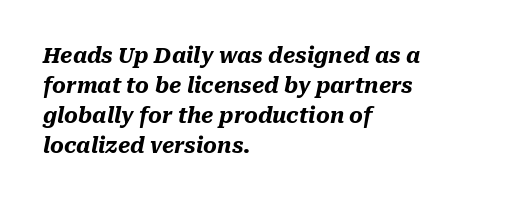
Q: Is the text bold? A: Yes.
Q: Is the text italic (slanted)? A: Yes, it leans right by about 10 degrees.
Q: Is the text underlined? A: No.
Q: How is the paragraph aligned? A: Left-aligned.
Q: Is the spacing between letters normal or unusually wide? A: Normal.
Q: Is the spacing between lines tight, normal or loose? A: Normal.
